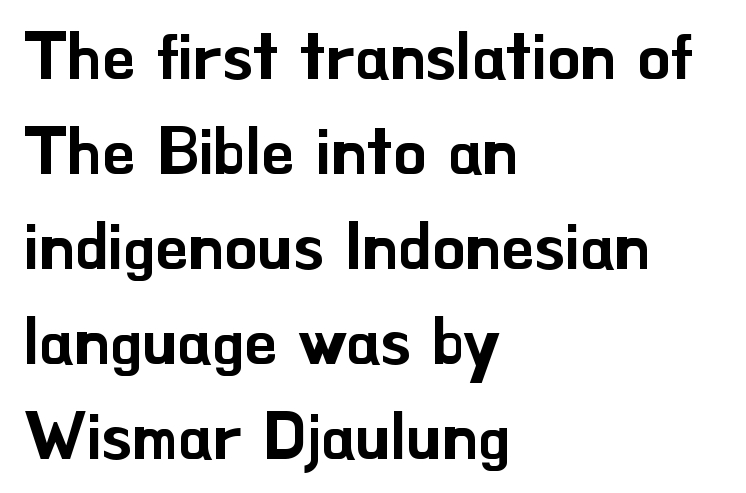
The passage shown stacks its lines at a standard gap. Nope, no serifs anywhere on these letters. Caption: multi-line text, flush left, ragged right. Varying glyph widths throughout — classic text-font behaviour.
